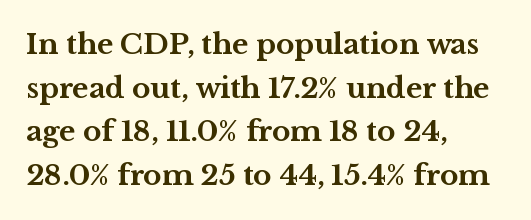
{"serif": "yes", "italic": "no", "bold": "yes", "weight": "bold", "width": "wide", "stroke_contrast": "medium", "x_height": "medium", "monospaced": "no", "underline": "no", "align": "left", "line_spacing": "normal", "line_spacing_ratio": 1.56, "letter_spacing": "normal", "letter_spacing_em": 0.0, "glyph_px": 28}
